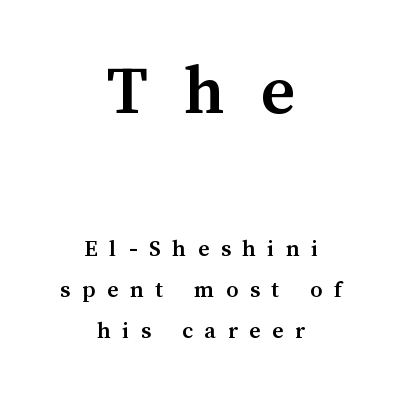
Q: Is the text bold? A: Yes.
Q: Is the text italic (slanted)? A: No, it is upright.
Q: Is the text underlined? A: No.
Q: How is the paragraph aligned? A: Centered.
Q: Is the spacing between letters normal or unusually wide? A: Unusually wide.
Q: Is the spacing between lines tight, normal or loose? A: Normal.
Q: Which block of text is set in a larger size, the first (top) or the second (bottom)? A: The first (top) one.
Q: Width (condensed, normal, or wide)? A: Normal.
Q: Stroke contrast? A: Medium.
Q: x-height? A: Medium.
Q: Monospaced? A: No.
